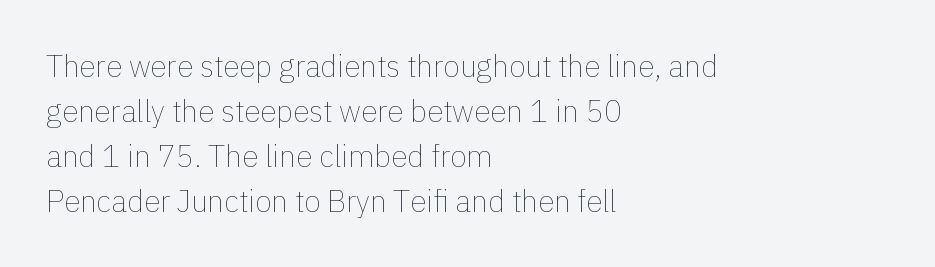
Q: Is the text bold? A: No.
Q: Is the text italic (slanted)? A: No, it is upright.
Q: Is the text underlined? A: No.
Q: How is the paragraph aligned? A: Left-aligned.
Q: Is the spacing between letters normal or unusually wide? A: Normal.
Q: Is the spacing between lines tight, normal or loose? A: Normal.
Q: Width (condensed, normal, or wide)? A: Normal.
Q: x-height? A: Medium.
Q: Monospaced? A: No.
